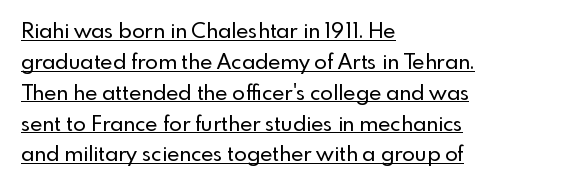
Q: Is the text italic (slanted)? A: No, it is upright.
Q: Is the text underlined? A: Yes.
Q: How is the paragraph aligned? A: Left-aligned.
Q: Is the spacing between letters normal or unusually wide? A: Normal.
Q: Is the spacing between lines tight, normal or loose? A: Normal.
